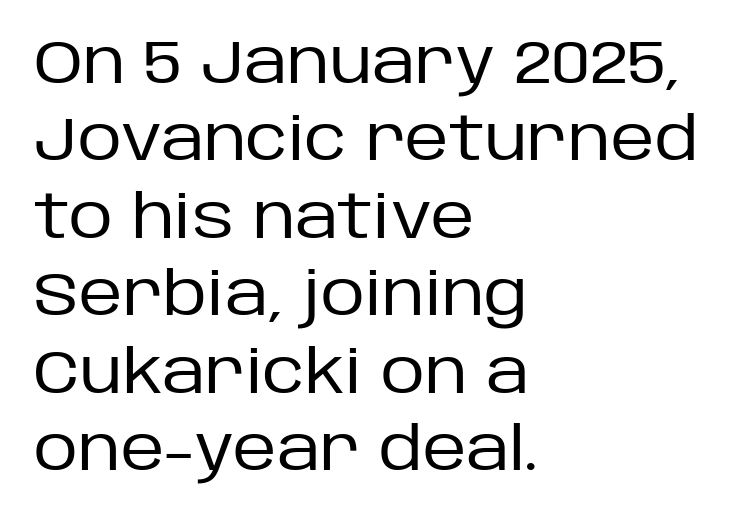
{"serif": "no", "italic": "no", "bold": "no", "weight": "regular", "width": "normal", "stroke_contrast": "low", "x_height": "large", "monospaced": "no", "underline": "no", "align": "left", "line_spacing": "normal", "line_spacing_ratio": 1.27, "letter_spacing": "normal", "letter_spacing_em": 0.0, "glyph_px": 61}
